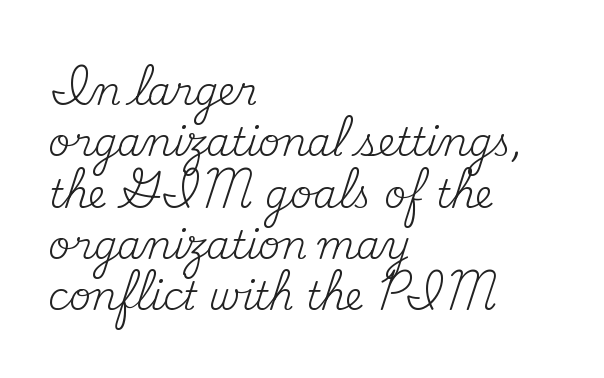
Q: Is the text bold? A: No.
Q: Is the text italic (slanted)? A: Yes.
Q: Is the typeface a serif or a sans-serif typeface? A: Serif.
Q: Is the text underlined? A: No.
Q: How is the paragraph aligned? A: Left-aligned.
Q: Is the spacing between letters normal or unusually wide? A: Normal.
Q: Is the spacing between lines tight, normal or loose? A: Normal.
Q: Width (condensed, normal, or wide)? A: Normal.
Q: Stroke contrast? A: Medium.
Q: x-height? A: Small.
Q: Monospaced? A: No.
